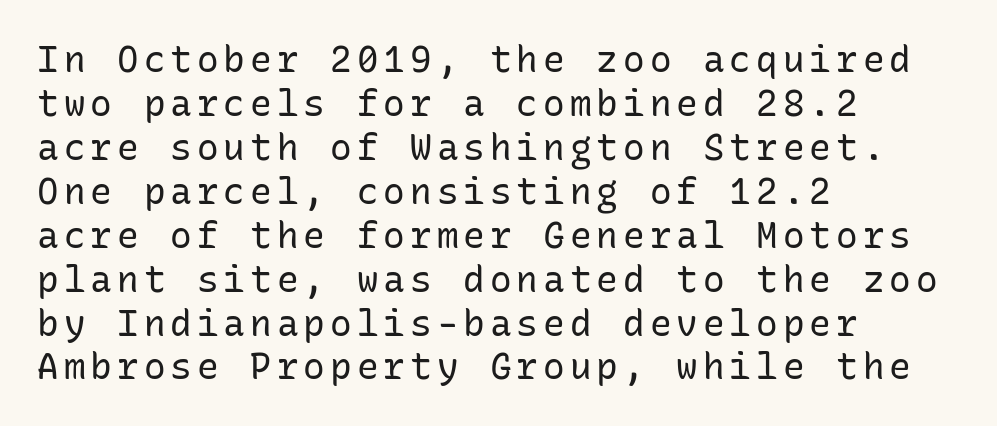
The image shows 36 px regular-weight sans-serif type, upright, monospaced; set left-aligned, line spacing 1.22x, not underlined; low stroke contrast and a medium x-height.
